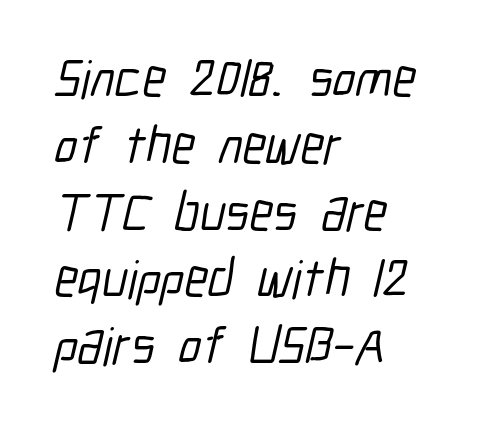
Q: Is the typeface a serif or a sans-serif typeface? A: Sans-serif.
Q: Is the text underlined? A: No.
Q: How is the paragraph aligned? A: Left-aligned.
Q: Is the spacing between letters normal or unusually wide? A: Normal.
Q: Is the spacing between lines tight, normal or loose? A: Normal.
Q: Width (condensed, normal, or wide)? A: Condensed.
Q: Stroke contrast? A: Low.
Q: x-height? A: Medium.
Q: Monospaced? A: No.
